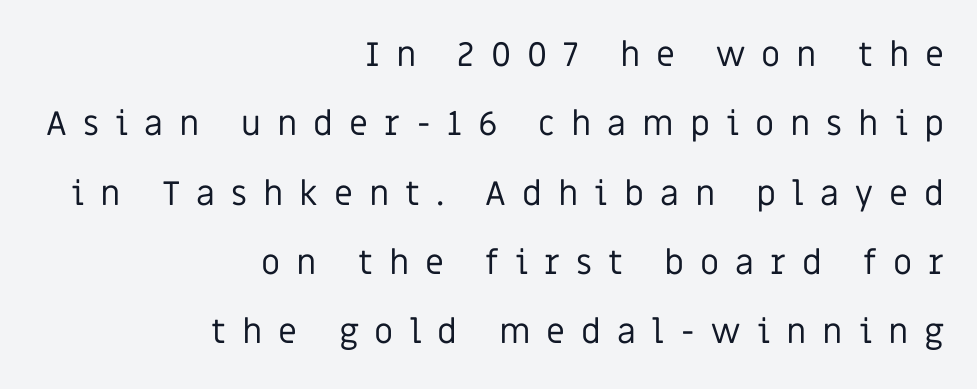
Q: Is the text bold? A: No.
Q: Is the text italic (slanted)? A: No, it is upright.
Q: Is the typeface a serif or a sans-serif typeface? A: Sans-serif.
Q: Is the text underlined? A: No.
Q: How is the paragraph aligned? A: Right-aligned.
Q: Is the spacing between letters normal or unusually wide? A: Unusually wide.
Q: Is the spacing between lines tight, normal or loose? A: Loose.
Q: Width (condensed, normal, or wide)? A: Normal.
Q: Stroke contrast? A: Low.
Q: x-height? A: Large.
Q: Monospaced? A: No.
